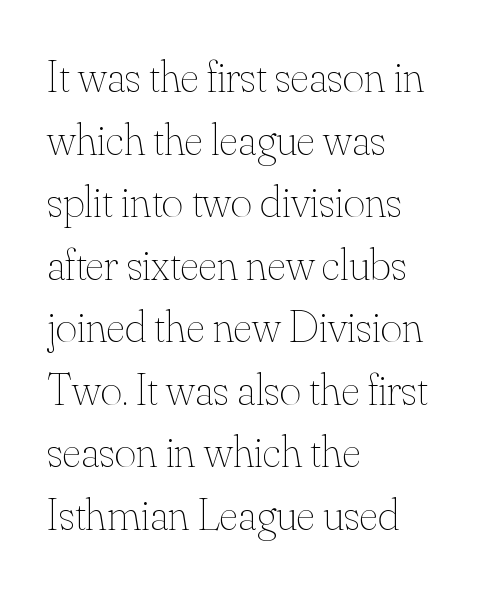
If you measured baseline to baseline, you'd find a middling distance. Does the copy run flush right? No — it runs flush left. The string is rendered with underlining switched off. Upright lettering throughout.
